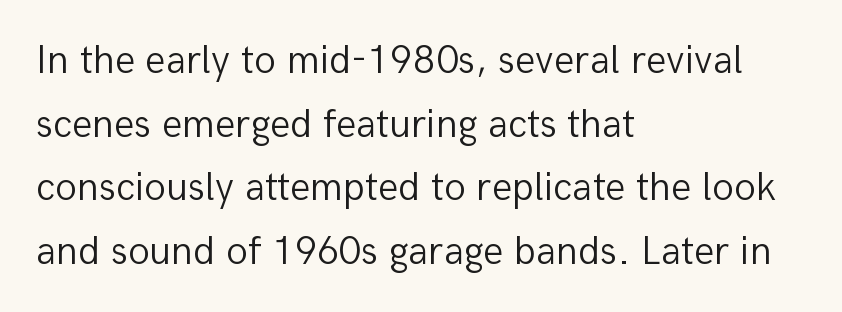
The passage shown is typed in a proportional face where columns would drift. Letters rest on an invisible, unmarked baseline. This sample uses plain, unmodified letter spacing. In terms of letterform style, serifs are entirely absent.
